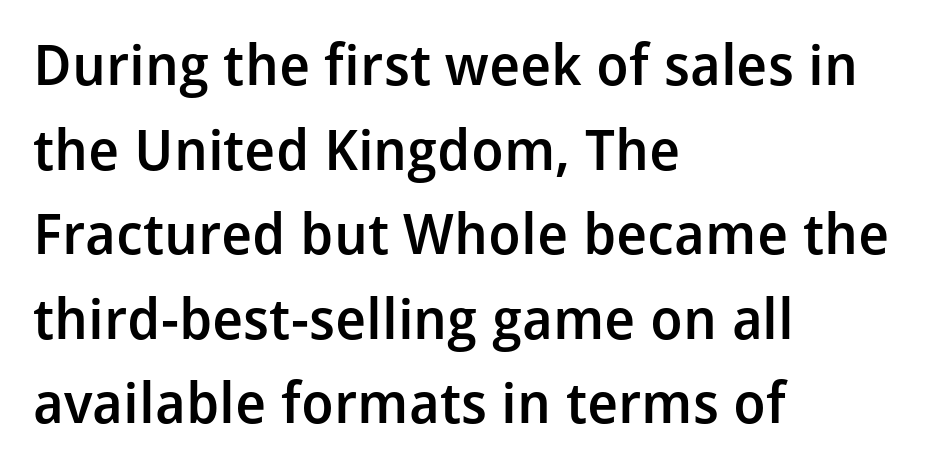
{"serif": "no", "italic": "no", "bold": "semi", "weight": "semibold", "width": "normal", "stroke_contrast": "low", "x_height": "medium", "monospaced": "no", "underline": "no", "align": "left", "line_spacing": "normal", "line_spacing_ratio": 1.51, "letter_spacing": "normal", "letter_spacing_em": 0.0, "glyph_px": 56}
